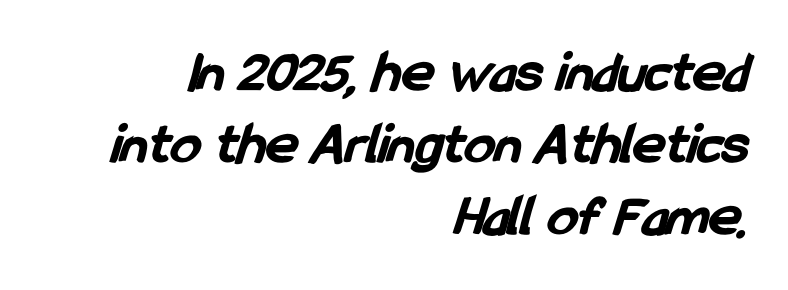
{"serif": "no", "bold": "yes", "weight": "bold", "width": "condensed", "stroke_contrast": "low", "x_height": "medium", "monospaced": "no", "underline": "no", "align": "right", "line_spacing_ratio": 1.2, "letter_spacing": "normal", "letter_spacing_em": 0.0, "glyph_px": 60}
